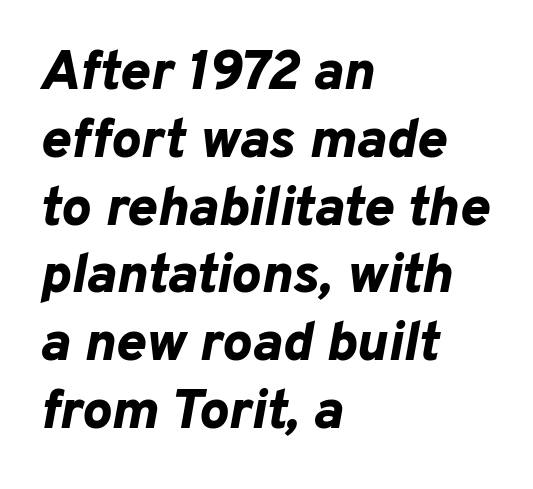
A clean baseline with only descenders dipping below it. Varying glyph widths throughout — classic text-font behaviour. The lettering tilts uniformly, giving the passage an italic look. The compositor pushed each line to the left boundary. How are the letters spaced? Ordinarily, with no added tracking.
